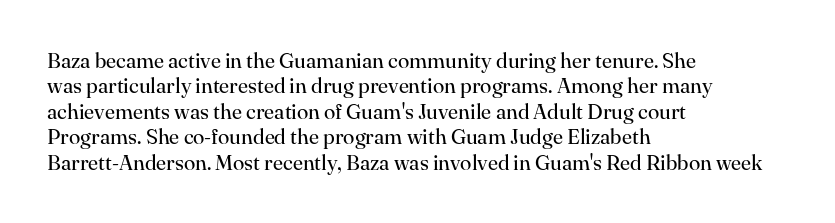
Q: Is the text bold? A: No.
Q: Is the text italic (slanted)? A: No, it is upright.
Q: Is the text underlined? A: No.
Q: How is the paragraph aligned? A: Left-aligned.
Q: Is the spacing between letters normal or unusually wide? A: Normal.
